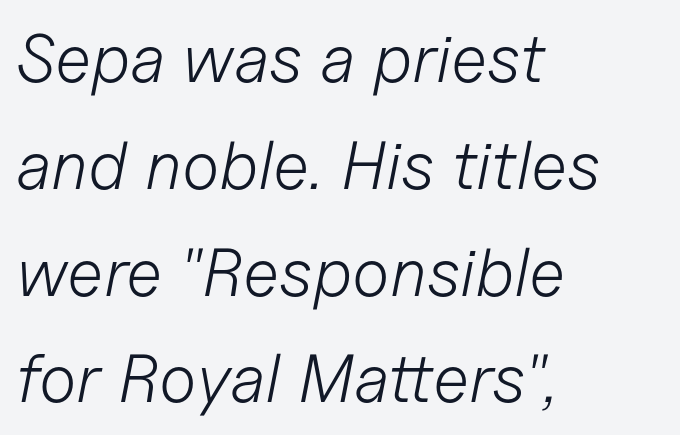
The image shows 68 px light type, italic (leaning right); set left-aligned, normal line spacing (1.57x), normal letter spacing, not underlined; low stroke contrast and a medium x-height.
